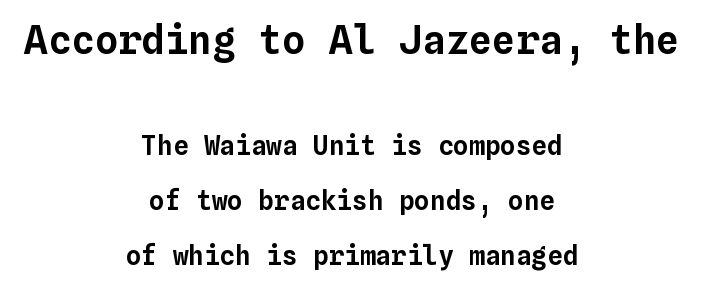
{"italic": "no", "width": "normal", "stroke_contrast": "low", "x_height": "medium", "monospaced": "yes", "underline": "no", "align": "center", "line_spacing": "loose", "line_spacing_ratio": 2.11, "letter_spacing": "normal", "letter_spacing_em": 0.0, "larger_block": "first", "size_ratio": 1.5, "glyph_px": 39}
